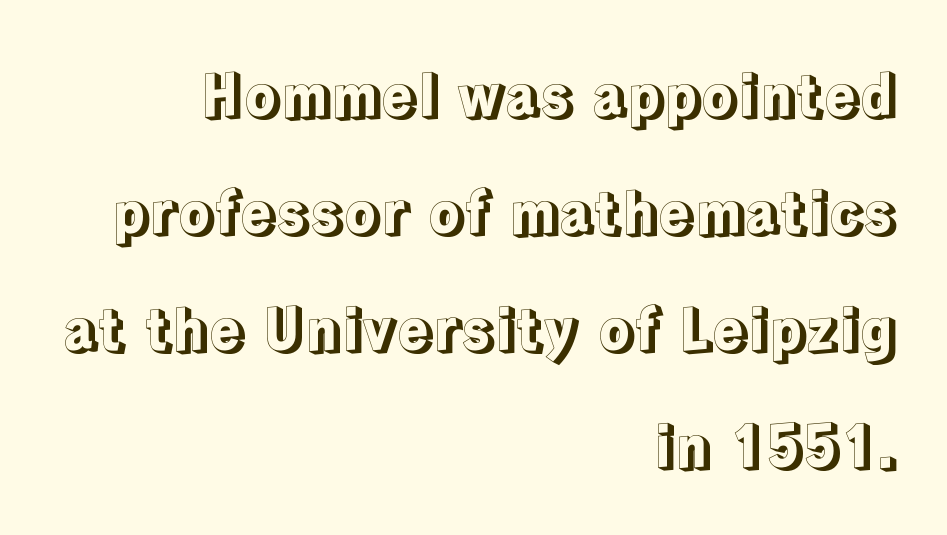
This sample has the flowing, uneven cadence of proportional lettering. Honestly, there is no underline to notice here at all. If you drew a line through each stem, it would be perfectly vertical. A flush-right, rag-left setting is used for this passage. What stands out about the letter spacing? Nothing — it is the standard amount. Each new line begins a long way beneath the previous one.
